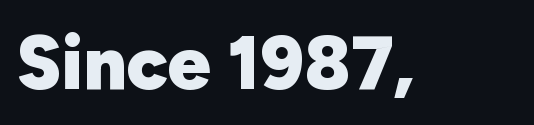
The image shows 75 px heavy sans-serif type, upright; set normal letter spacing, not underlined; low stroke contrast and a medium x-height.
